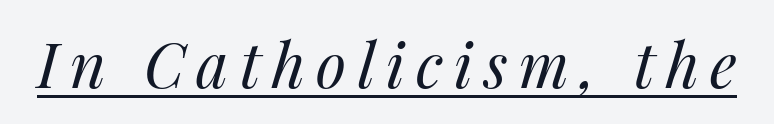
The whole block is typeset with a tilt. Quick note: underline on. The strokes are not fattened; the text isn't bold. The letters advance in unequal steps, a hallmark of proportional type.
